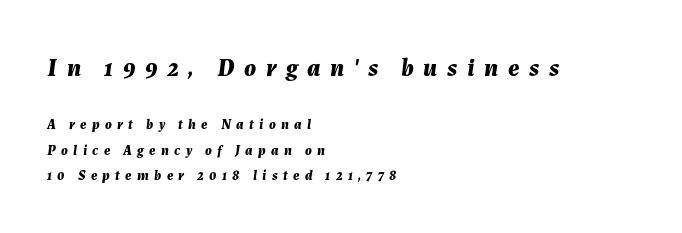
The image shows 25 px bold type, italic (leaning right); set left-aligned, line spacing 1.82x, unusually wide letter spacing (+0.38 em), not underlined; the first (top) block is 1.79x larger.
